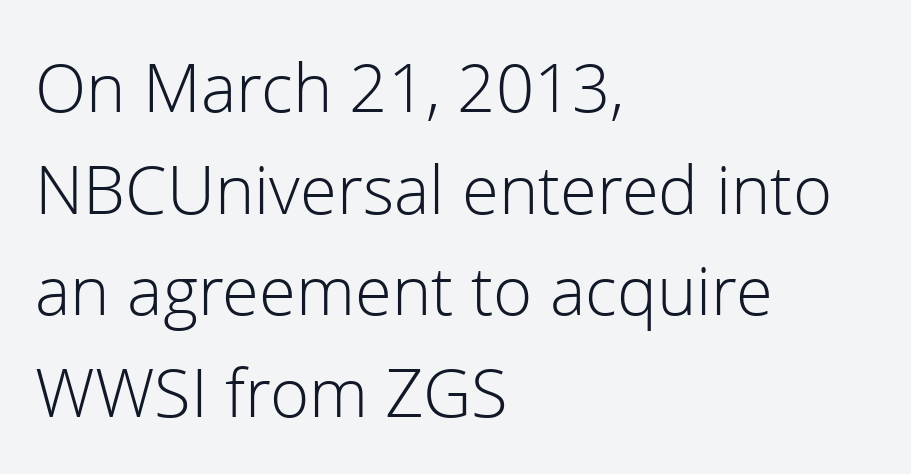
The image shows 72 px light sans-serif type, upright; set left-aligned, normal line spacing (1.41x), normal letter spacing, not underlined; low stroke contrast and a medium x-height.
